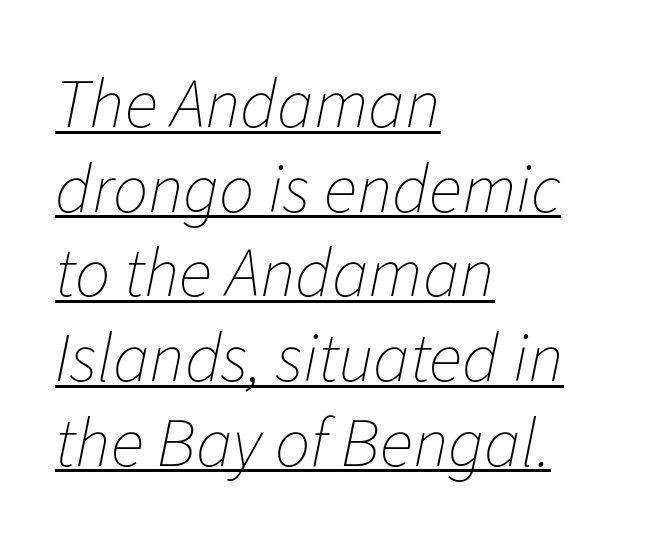
The image shows 70 px thin type, italic (leaning right); set left-aligned, line spacing 1.21x, normal letter spacing, underlined; low stroke contrast and a medium x-height.
